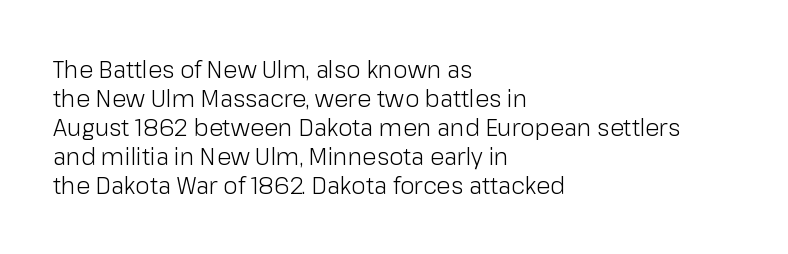
A typesetter would call this zero additional tracking. If you drew a line through each stem, it would be perfectly vertical. This block has exactly the height ordinary leading produces. Teacher's note: observe the even left margin — that is flush-left alignment. The area under the type is left untouched. This is not heavy type; no bold has been used.
